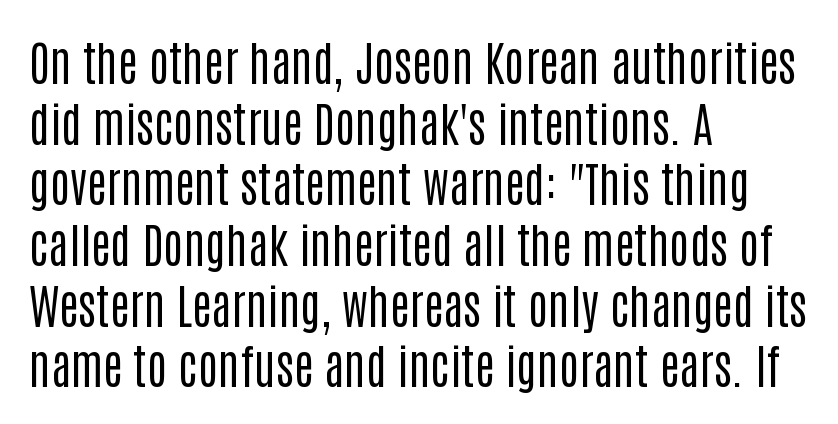
The zone under the glyphs is completely vacant. Nothing heavy about these letters — not bold at all. You can tell from the bare stems that sans-serif type was used. This block has exactly the height ordinary leading produces.
